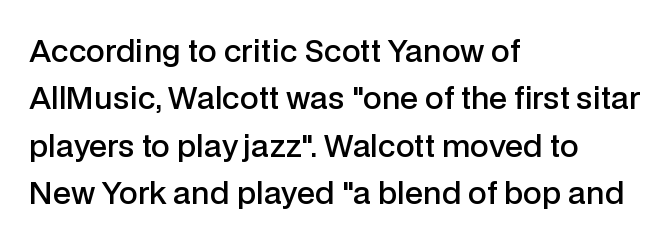
The typeface chosen for these lines omits serifs. Letters rest on an invisible, unmarked baseline. One-word summary of the alignment: left. A typesetter would call this proportional, since set widths differ per character.
